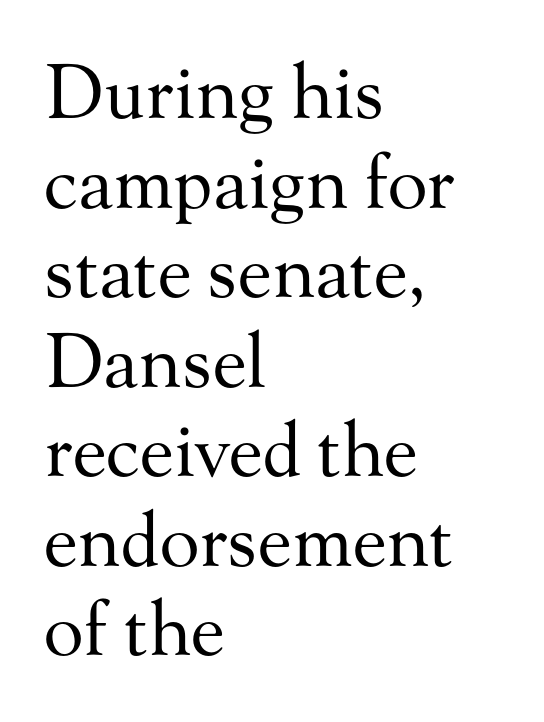
{"serif": "yes", "italic": "no", "bold": "no", "weight": "regular", "width": "normal", "stroke_contrast": "medium", "x_height": "small", "monospaced": "no", "underline": "no", "align": "left", "line_spacing_ratio": 1.21, "letter_spacing": "normal", "letter_spacing_em": 0.0, "glyph_px": 74}
